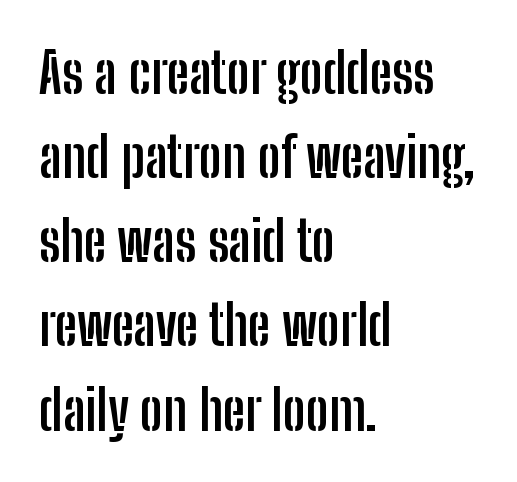
Underlining? Definitely not there. Think of a printed novel: that variable character pitch is what you see here. The letters sit at their default tracking, neither squeezed nor spread. Are there feet on the stems? There aren't — it's a sans. The specimen reads as upright at a glance.
